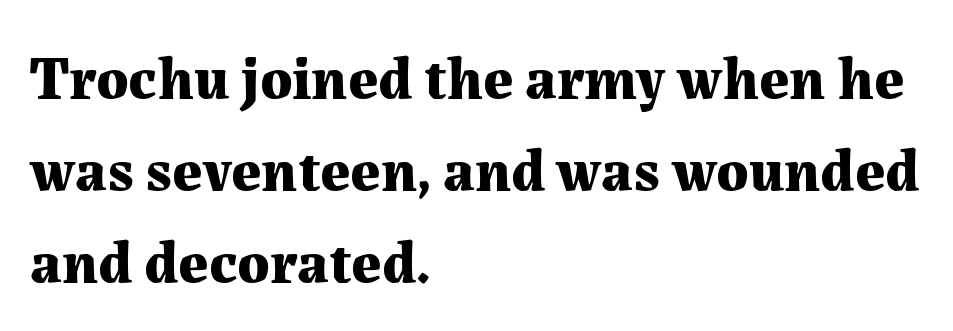
Q: Is the text bold? A: Yes.
Q: Is the text italic (slanted)? A: No, it is upright.
Q: Is the typeface a serif or a sans-serif typeface? A: Serif.
Q: Is the text underlined? A: No.
Q: How is the paragraph aligned? A: Left-aligned.
Q: Is the spacing between letters normal or unusually wide? A: Normal.
Q: Is the spacing between lines tight, normal or loose? A: Normal.
Q: Width (condensed, normal, or wide)? A: Normal.
Q: Stroke contrast? A: Medium.
Q: x-height? A: Medium.
Q: Monospaced? A: No.
